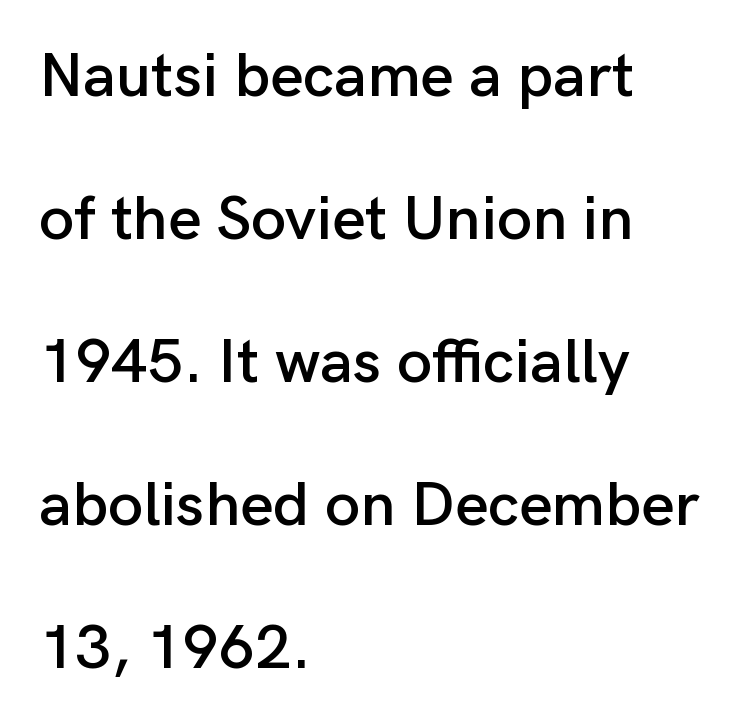
Varying glyph widths throughout — classic text-font behaviour. The glyphs in this specimen are sans serif. Anything drawn beneath the words? Only blank space. Does the leading feel generous? Absolutely, it's lavish.
